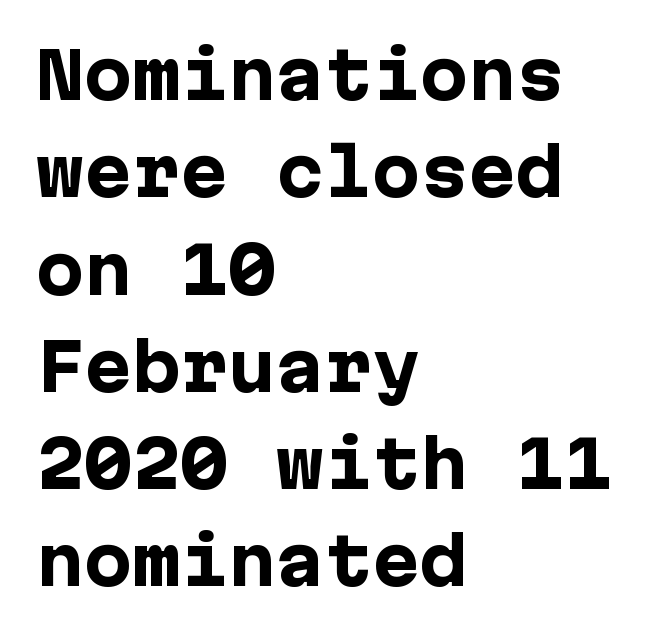
The image shows 64 px heavy sans-serif type, upright; set left-aligned, normal line spacing (1.52x), normal letter spacing, not underlined; low stroke contrast and a medium x-height.
